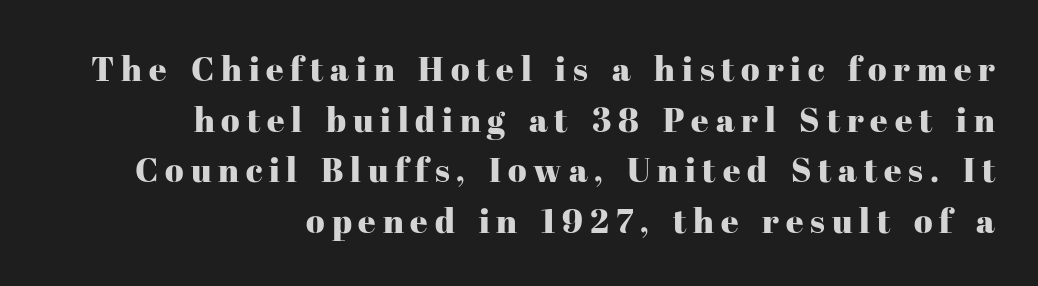
The image shows 34 px serif type, upright; set right-aligned, normal line spacing (1.49x), unusually wide letter spacing (+0.2 em), not underlined; high stroke contrast and a medium x-height.
